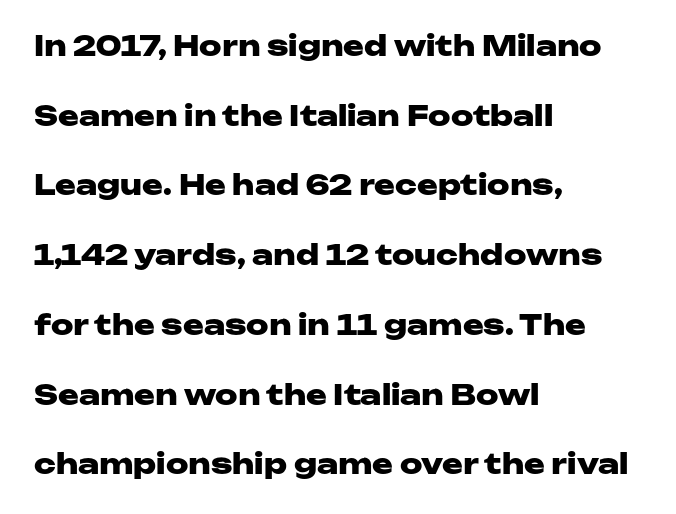
Does extra space separate the letters? No, they use regular spacing. Characters remain perfectly vertical along every line. Rows of type keep a wide berth in the vertical direction. Clear beneath every line of the passage. You could not count columns in this text — the font is proportionally spaced.
